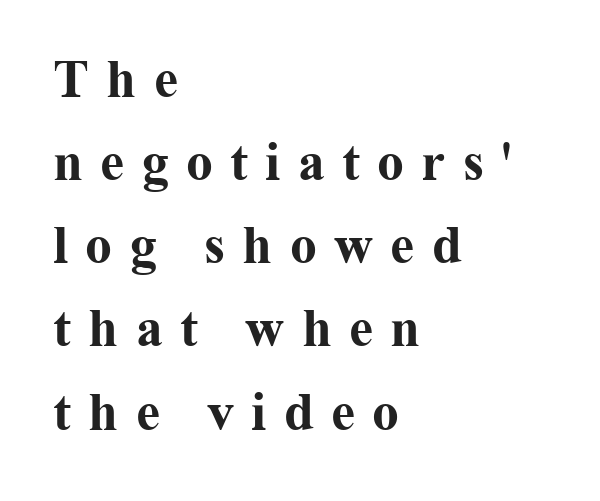
{"serif": "yes", "italic": "no", "bold": "yes", "weight": "bold", "width": "normal", "stroke_contrast": "medium", "x_height": "medium", "monospaced": "no", "underline": "no", "align": "left", "line_spacing": "normal", "line_spacing_ratio": 1.54, "letter_spacing": "wide", "letter_spacing_em": 0.32, "glyph_px": 54}
